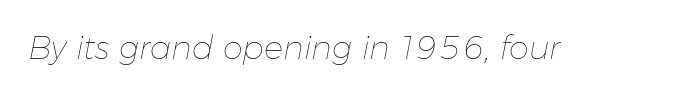
These lines are rendered in a variable-pitch font. The typography opts for an oblique posture over an upright one. You could call the tracking neutral — neither tight nor loose. The weight tops out at a normal text grade.
